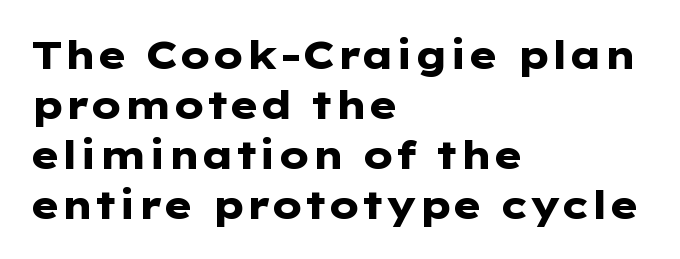
{"serif": "no", "italic": "no", "bold": "yes", "weight": "heavy", "width": "wide", "stroke_contrast": "low", "x_height": "medium", "monospaced": "no", "underline": "no", "align": "left", "line_spacing": "normal", "line_spacing_ratio": 1.28, "letter_spacing": "normal", "letter_spacing_em": 0.0, "glyph_px": 39}
